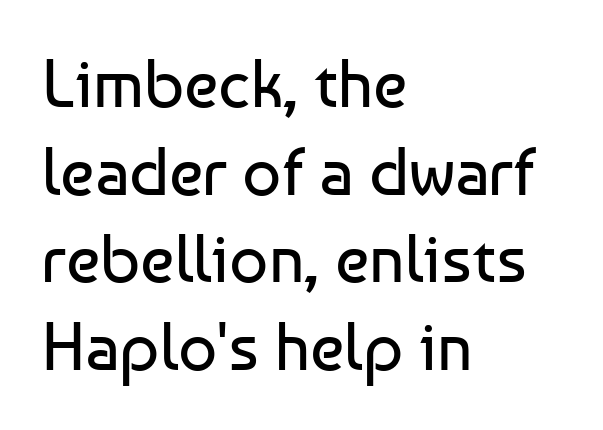
{"serif": "no", "italic": "no", "bold": "no", "weight": "regular", "width": "normal", "stroke_contrast": "low", "x_height": "medium", "monospaced": "no", "underline": "no", "align": "left", "line_spacing": "normal", "line_spacing_ratio": 1.29, "letter_spacing": "normal", "letter_spacing_em": 0.0, "glyph_px": 68}
